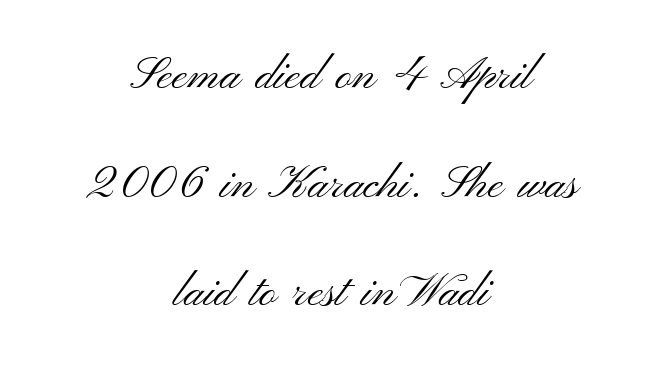
No heavy texture on the line: the type isn't bold. Both edges are ragged and mirror each other, which tells us the setting is centered. Quick note: underline off. Vertically, the passage feels expansive, rows floating well apart.
